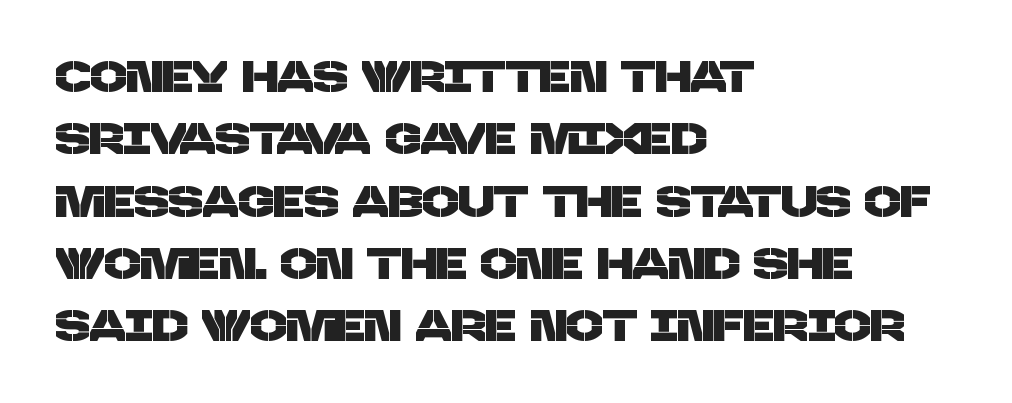
The image shows 43 px sans-serif type; set left-aligned, normal line spacing (1.45x), normal letter spacing, not underlined; low stroke contrast and a large x-height.
